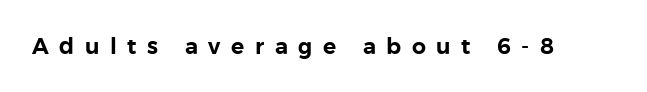
Every stem runs plumb, perpendicular to the baseline. Underlining? Definitely not there. Caption: expanded tracking, letters set apart.
